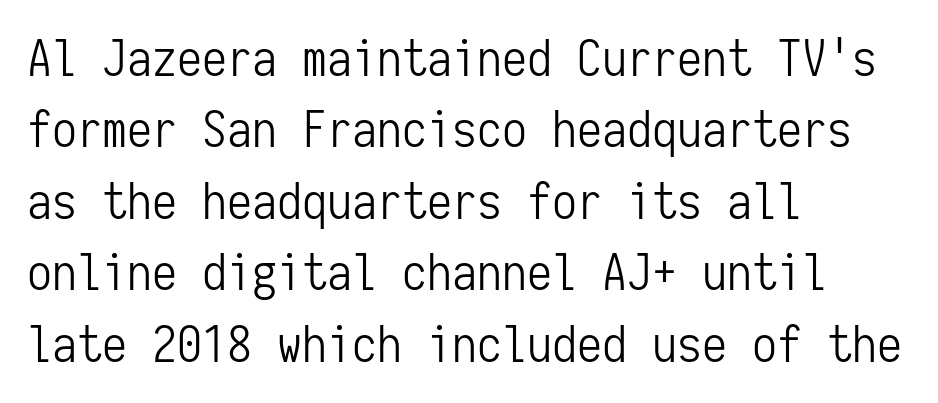
The lettering holds an erect, upright posture throughout. Quick note: interline space is typical. Stroke thickness stays within the range of a standard reading face or lighter. Letters rest on an invisible, unmarked baseline. Every character here occupies the same horizontal width, giving the sample a typewriter-like rhythm. Which margin do the lines hug? The left one — the right edge is uneven.
